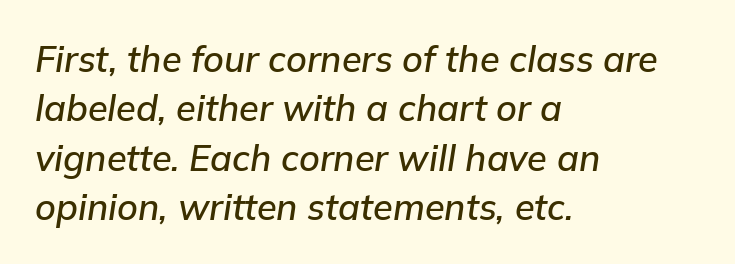
The image shows 36 px text type, italic (leaning right); set left-aligned, normal line spacing (1.37x), normal letter spacing, not underlined; low stroke contrast and a medium x-height.
